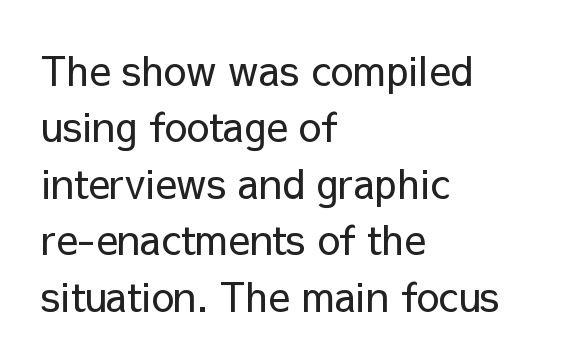
The image shows 40 px regular-weight sans-serif type, upright; set left-aligned, normal line spacing (1.41x), normal letter spacing, not underlined; low stroke contrast and a medium x-height.
